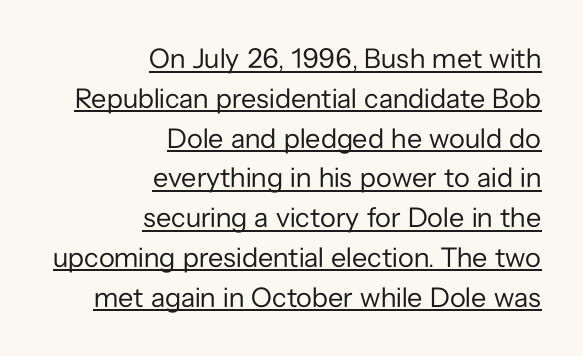
Stems here are at most as thick as an everyday book face. This sample keeps an unexceptional amount of space between lines. Each letter keeps its own natural width here, so spacing adapts to shape. These lines stack with their right ends in a neat column. The typeface chosen for these lines omits serifs. Tracking value appears to be zero — textbook default spacing.
